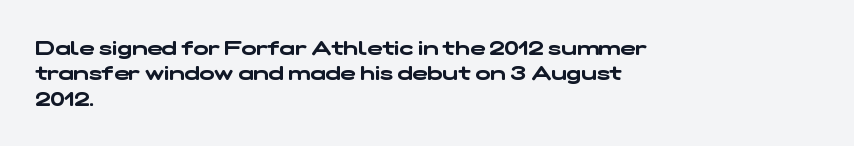
{"underline": "no", "align": "left", "line_spacing": "normal", "line_spacing_ratio": 1.27, "letter_spacing": "normal", "letter_spacing_em": 0.0, "glyph_px": 20}
